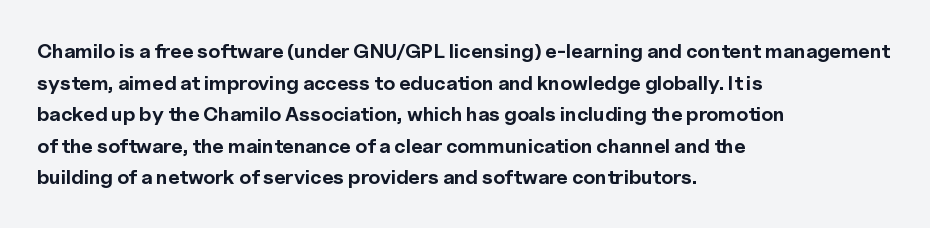
If you drew a line through each stem, it would be perfectly vertical. Nobody drew a line under any word here. A full-strength bold gives these letters their thick strokes. Honestly, the letter spacing is just normal — you wouldn't notice it. Left-aligned paragraph, ragged on the right.
